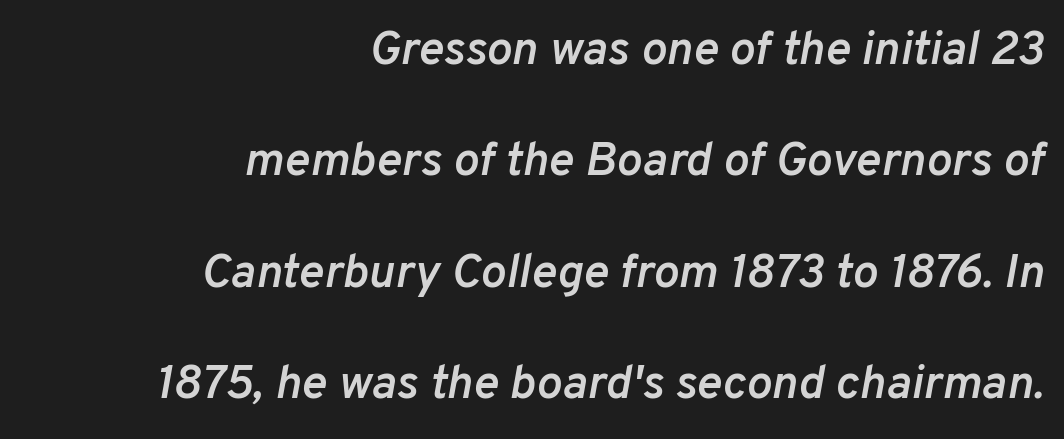
{"italic": "yes", "lean": "right", "slant_degrees": 10, "bold": "semi", "weight": "semibold", "width": "normal", "stroke_contrast": "low", "x_height": "medium", "monospaced": "no", "underline": "no", "align": "right", "line_spacing": "loose", "line_spacing_ratio": 2.32, "letter_spacing": "normal", "letter_spacing_em": 0.0, "glyph_px": 48}
